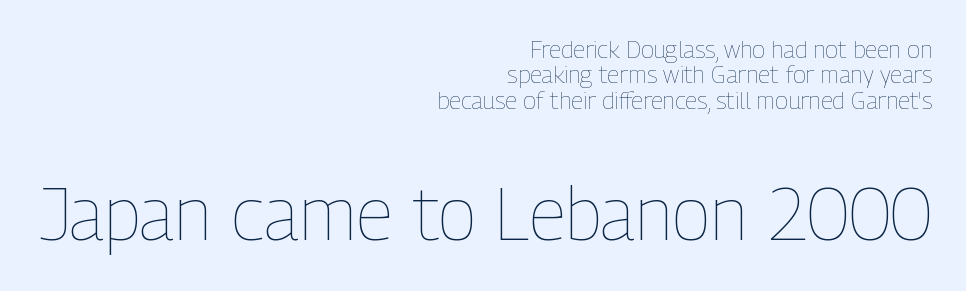
The image shows 73 px thin, condensed type, upright; set right-aligned, tight line spacing (1.06x), normal letter spacing, not underlined; the second (bottom) block is 3.04x larger; low stroke contrast and a medium x-height.
